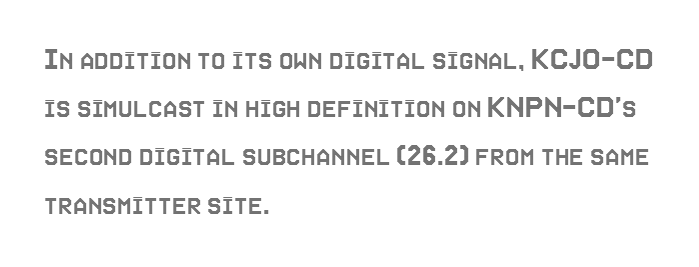
The image shows 33 px condensed type, upright; set left-aligned, normal line spacing (1.46x), normal letter spacing, not underlined; a large x-height.
